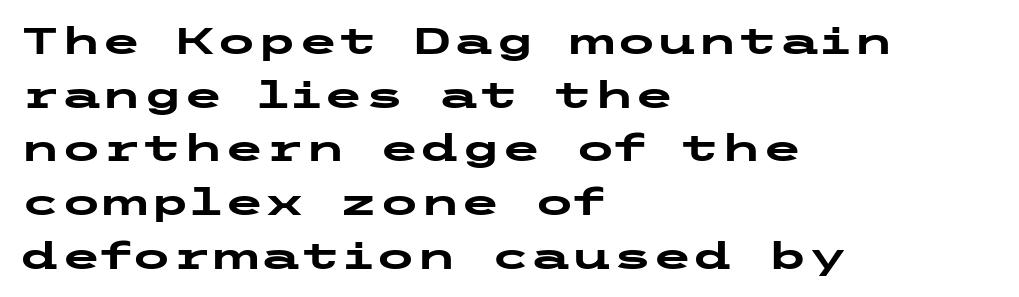
{"serif": "no", "italic": "no", "bold": "yes", "weight": "heavy", "width": "wide", "stroke_contrast": "low", "x_height": "medium", "underline": "no", "align": "left", "line_spacing": "normal", "line_spacing_ratio": 1.45, "letter_spacing": "normal", "letter_spacing_em": 0.0, "glyph_px": 37}
